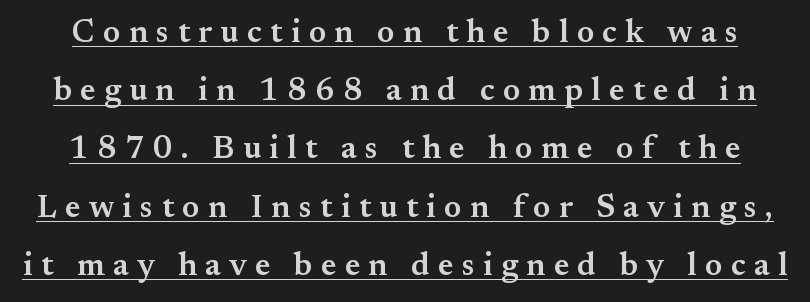
The image shows 32 px semibold serif type, upright; set line spacing 1.82x, unusually wide letter spacing (+0.26 em), underlined; medium stroke contrast and a small x-height.
